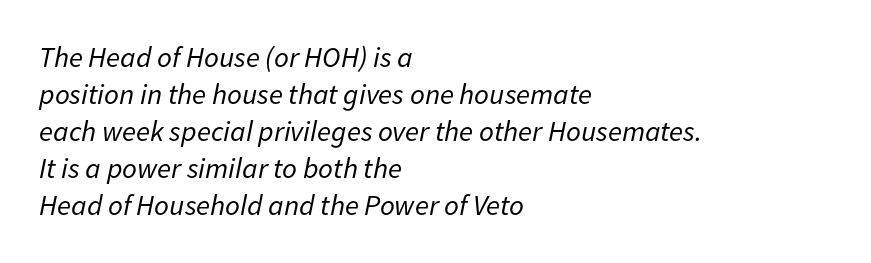
The image shows 29 px regular-weight type, italic (leaning right); set left-aligned, normal line spacing (1.28x), normal letter spacing, not underlined; low stroke contrast and a medium x-height.
